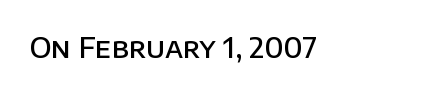
Q: Is the text bold? A: Semi-bold.
Q: Is the text italic (slanted)? A: No, it is upright.
Q: Is the typeface a serif or a sans-serif typeface? A: Sans-serif.
Q: Is the text underlined? A: No.
Q: How is the paragraph aligned? A: Left-aligned.
Q: Is the spacing between letters normal or unusually wide? A: Normal.
Q: Width (condensed, normal, or wide)? A: Normal.
Q: Stroke contrast? A: Low.
Q: x-height? A: Large.
Q: Monospaced? A: No.
